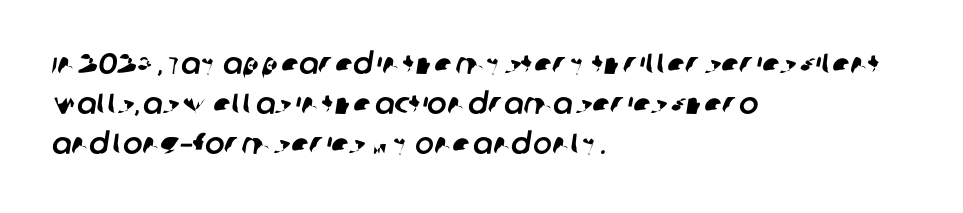
{"serif": "no", "width": "normal", "stroke_contrast": "low", "x_height": "large", "monospaced": "no", "underline": "no", "align": "left", "line_spacing": "normal", "line_spacing_ratio": 1.38, "letter_spacing": "normal", "letter_spacing_em": 0.0, "glyph_px": 29}
